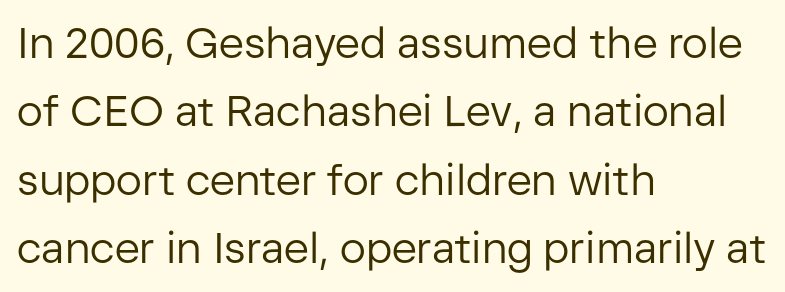
The image shows 43 px regular-weight sans-serif type, upright; set left-aligned, normal line spacing (1.59x), normal letter spacing, not underlined; low stroke contrast and a medium x-height.
